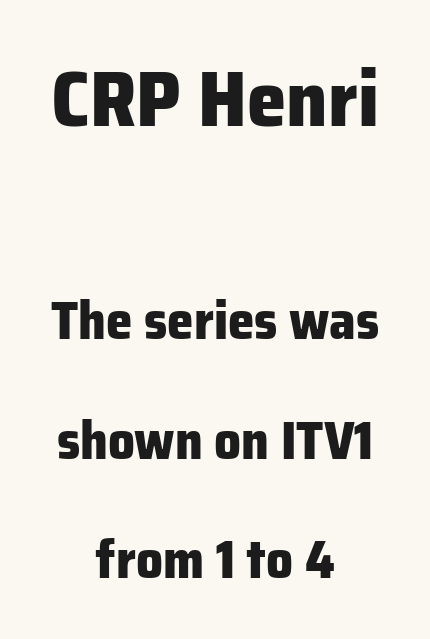
Q: Is the text bold? A: Yes.
Q: Is the text italic (slanted)? A: No, it is upright.
Q: Is the typeface a serif or a sans-serif typeface? A: Sans-serif.
Q: Is the text underlined? A: No.
Q: How is the paragraph aligned? A: Centered.
Q: Is the spacing between letters normal or unusually wide? A: Normal.
Q: Is the spacing between lines tight, normal or loose? A: Loose.
Q: Which block of text is set in a larger size, the first (top) or the second (bottom)? A: The first (top) one.
Q: Width (condensed, normal, or wide)? A: Normal.
Q: Stroke contrast? A: Low.
Q: x-height? A: Medium.
Q: Monospaced? A: No.
